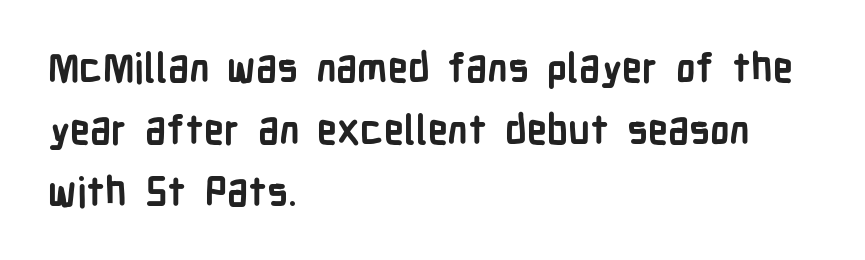
{"serif": "no", "italic": "no", "bold": "yes", "weight": "semibold", "width": "condensed", "stroke_contrast": "low", "x_height": "medium", "monospaced": "no", "underline": "no", "align": "left", "line_spacing": "normal", "line_spacing_ratio": 1.55, "letter_spacing": "normal", "letter_spacing_em": 0.0, "glyph_px": 40}
